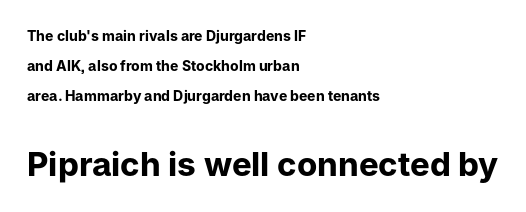
Quick note: interline space is abundant. A sans-serif font was chosen for this passage. One-word summary of the alignment: left. The font's upright variant was chosen for this text.
